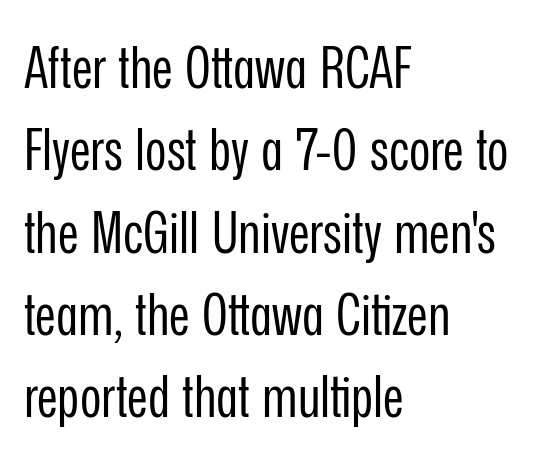
{"serif": "no", "italic": "no", "bold": "no", "weight": "regular", "width": "condensed", "stroke_contrast": "low", "x_height": "medium", "monospaced": "no", "underline": "no", "align": "left", "line_spacing": "normal", "line_spacing_ratio": 1.42, "letter_spacing": "normal", "letter_spacing_em": 0.0, "glyph_px": 58}
